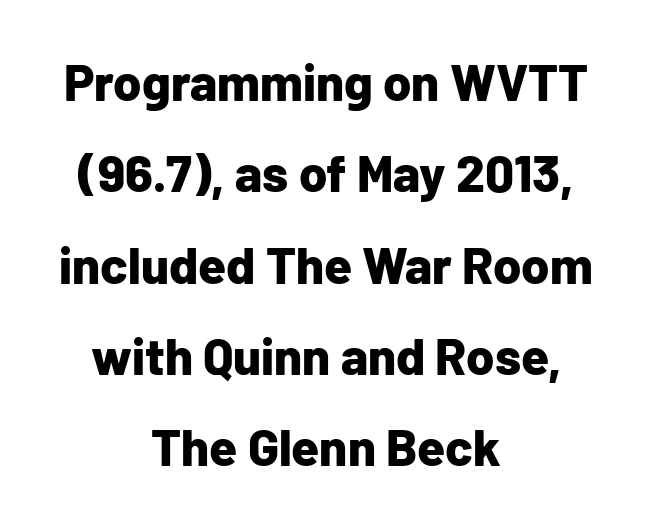
Q: Is the text bold? A: Yes.
Q: Is the text italic (slanted)? A: No, it is upright.
Q: Is the typeface a serif or a sans-serif typeface? A: Sans-serif.
Q: Is the text underlined? A: No.
Q: How is the paragraph aligned? A: Centered.
Q: Is the spacing between letters normal or unusually wide? A: Normal.
Q: Width (condensed, normal, or wide)? A: Normal.
Q: Stroke contrast? A: Low.
Q: x-height? A: Medium.
Q: Monospaced? A: No.
